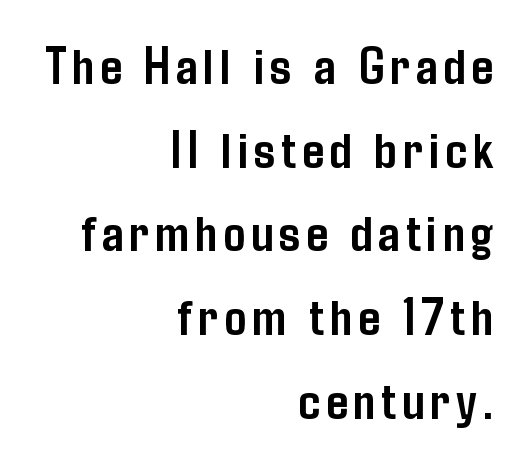
Check the space under the baseline: it is left empty. Thick stems and heavy bowls — unmistakably bold. Check where the strokes stop: nothing finishes them off — pure sans. Rendered with straight, roman letterforms. Honestly, the row spacing looks completely unremarkable.
